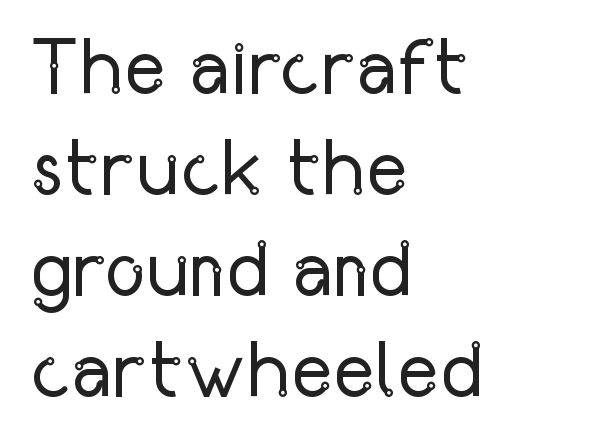
Q: Is the text bold? A: No.
Q: Is the text italic (slanted)? A: No, it is upright.
Q: Is the typeface a serif or a sans-serif typeface? A: Sans-serif.
Q: Is the text underlined? A: No.
Q: How is the paragraph aligned? A: Left-aligned.
Q: Is the spacing between letters normal or unusually wide? A: Normal.
Q: Is the spacing between lines tight, normal or loose? A: Normal.
Q: Width (condensed, normal, or wide)? A: Condensed.
Q: Stroke contrast? A: Low.
Q: x-height? A: Medium.
Q: Monospaced? A: No.
